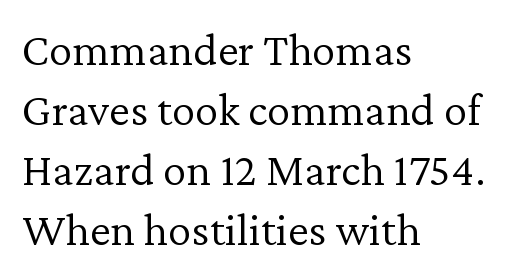
{"serif": "yes", "italic": "no", "bold": "no", "weight": "light", "width": "normal", "stroke_contrast": "low", "x_height": "medium", "monospaced": "no", "underline": "no", "align": "left", "line_spacing": "normal", "line_spacing_ratio": 1.28, "letter_spacing": "normal", "letter_spacing_em": 0.0, "glyph_px": 47}
